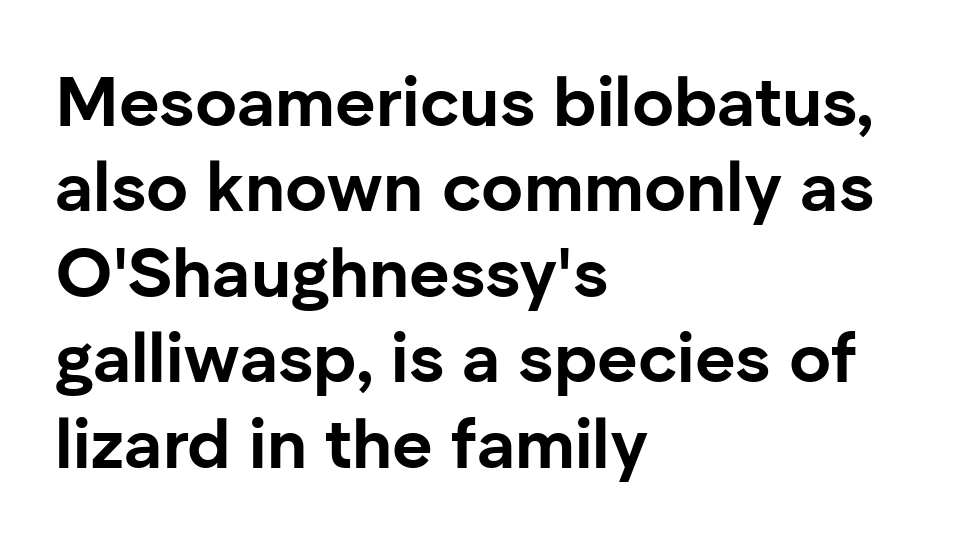
The gaps between neighbouring characters are ordinary and unremarkable. A roman cut, with each character standing at attention. Beneath every word, the page is bare. This rendering uses left alignment, leaving the right contour irregular. Each glyph is drawn with heavy, bold strokes.
